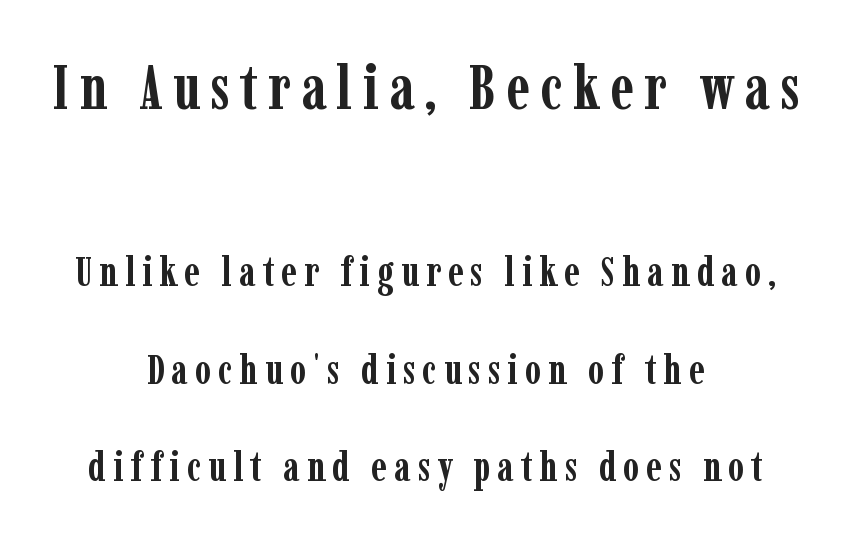
Q: Is the text bold? A: Yes.
Q: Is the text italic (slanted)? A: No, it is upright.
Q: Is the typeface a serif or a sans-serif typeface? A: Serif.
Q: Is the text underlined? A: No.
Q: How is the paragraph aligned? A: Centered.
Q: Is the spacing between lines tight, normal or loose? A: Loose.
Q: Which block of text is set in a larger size, the first (top) or the second (bottom)? A: The first (top) one.
Q: Width (condensed, normal, or wide)? A: Condensed.
Q: Stroke contrast? A: Low.
Q: x-height? A: Medium.
Q: Monospaced? A: No.
